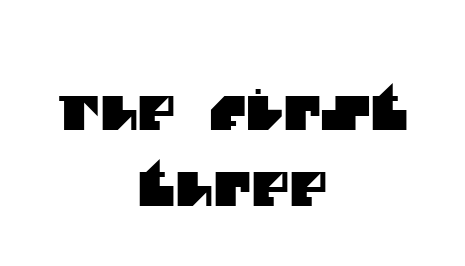
Q: Is the typeface a serif or a sans-serif typeface? A: Sans-serif.
Q: Is the text underlined? A: No.
Q: How is the paragraph aligned? A: Centered.
Q: Is the spacing between letters normal or unusually wide? A: Normal.
Q: Is the spacing between lines tight, normal or loose? A: Normal.
Q: Width (condensed, normal, or wide)? A: Normal.
Q: Stroke contrast? A: Medium.
Q: x-height? A: Large.
Q: Monospaced? A: No.
